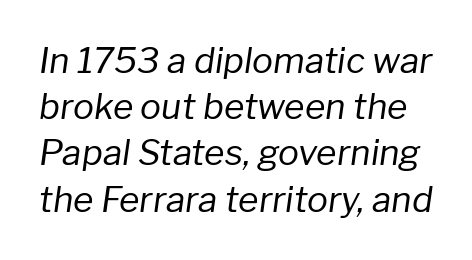
Words appear dense and cohesive because spacing is normal. Varying glyph widths throughout — classic text-font behaviour. Italic? Definitely — the glyphs are oblique. The font sits on the lighter half of the weight spectrum, regular included. Is there much room between lines? A standard amount, neither cramped nor airy.
